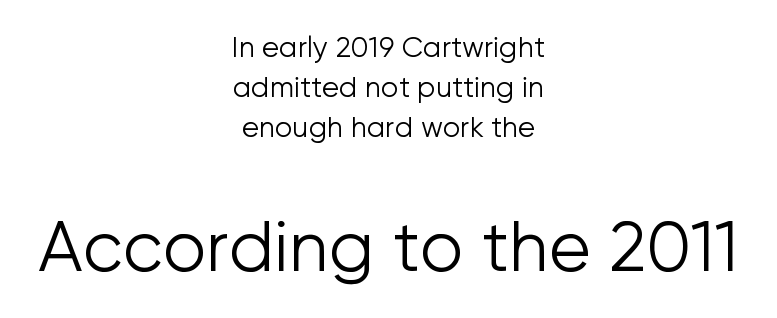
Q: Is the text bold? A: No.
Q: Is the text italic (slanted)? A: No, it is upright.
Q: Is the typeface a serif or a sans-serif typeface? A: Sans-serif.
Q: Is the text underlined? A: No.
Q: How is the paragraph aligned? A: Centered.
Q: Is the spacing between letters normal or unusually wide? A: Normal.
Q: Is the spacing between lines tight, normal or loose? A: Normal.
Q: Which block of text is set in a larger size, the first (top) or the second (bottom)? A: The second (bottom) one.
Q: Width (condensed, normal, or wide)? A: Normal.
Q: Stroke contrast? A: Low.
Q: x-height? A: Medium.
Q: Monospaced? A: No.
